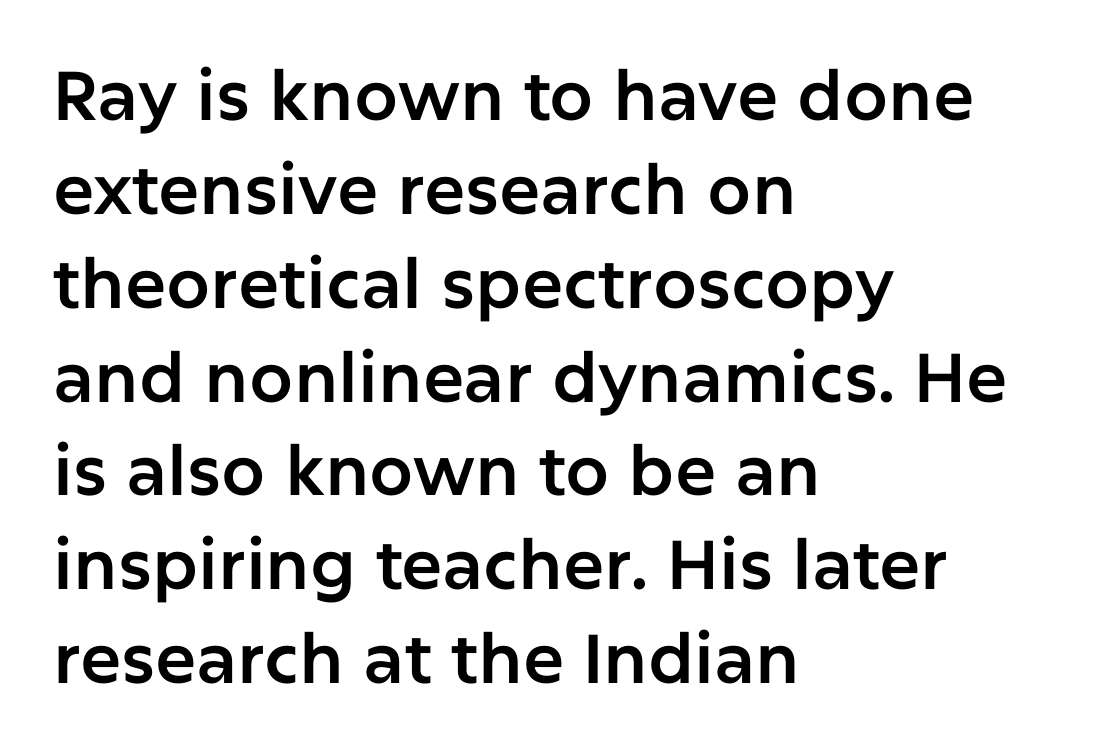
In terms of letterform style, serifs are entirely absent. The lines in this sample share a left origin and differ only in where they stop. The gaps between neighbouring characters are ordinary and unremarkable. Type without underlining. Compared with typical paragraphs, the rows here are spaced about the same.
